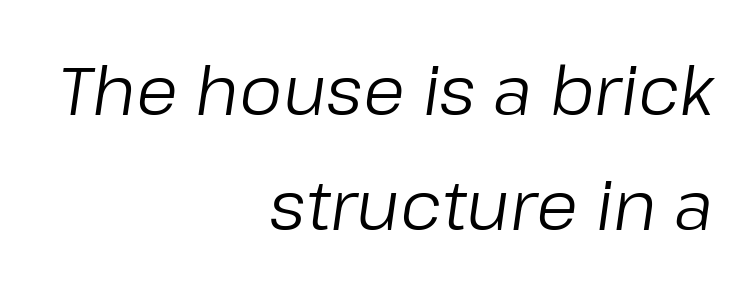
{"italic": "yes", "lean": "right", "slant_degrees": 8, "bold": "no", "weight": "regular", "width": "normal", "stroke_contrast": "low", "x_height": "medium", "monospaced": "no", "underline": "no", "align": "right", "line_spacing": "normal", "line_spacing_ratio": 1.69, "letter_spacing": "normal", "letter_spacing_em": 0.0, "glyph_px": 68}
